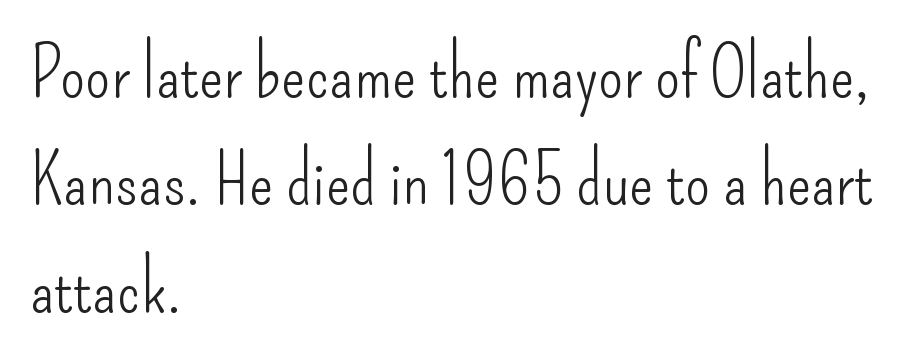
Is this a fixed-width face? No — the glyphs have proportional, varying widths. The specimen omits any rule beneath the text block's lines. In terms of letterspacing, this is plain default setting. Quick note: not italic, upright.
